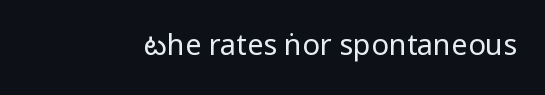
Notice how the stems are strictly vertical — no italics here. This is not heavy type; no bold has been used. The specimen omits any rule beneath the text block's lines. In terms of letterform style, serifs are entirely absent. Is this a fixed-width face? No — the glyphs have proportional, varying widths. No extra tracking has been applied to these lines.
